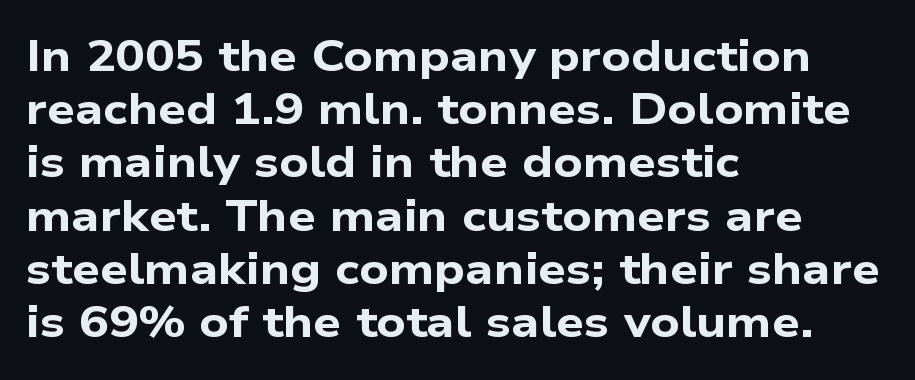
Inter-character spacing is left at the font's built-in metrics. The sample has been set heavy, in full bold. You could not count columns in this text — the font is proportionally spaced. Is this a sans? Yes — the strokes have no serifs. A bare baseline throughout the passage.
